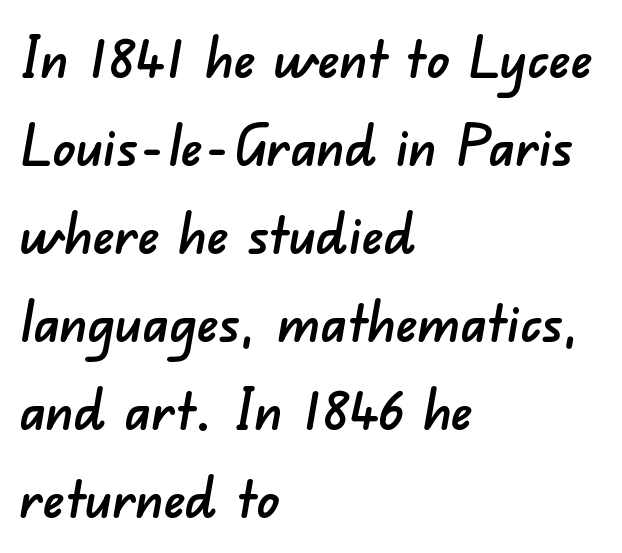
The image shows 56 px sans-serif type; set left-aligned, normal line spacing (1.57x), normal letter spacing, not underlined; low stroke contrast and a small x-height.
